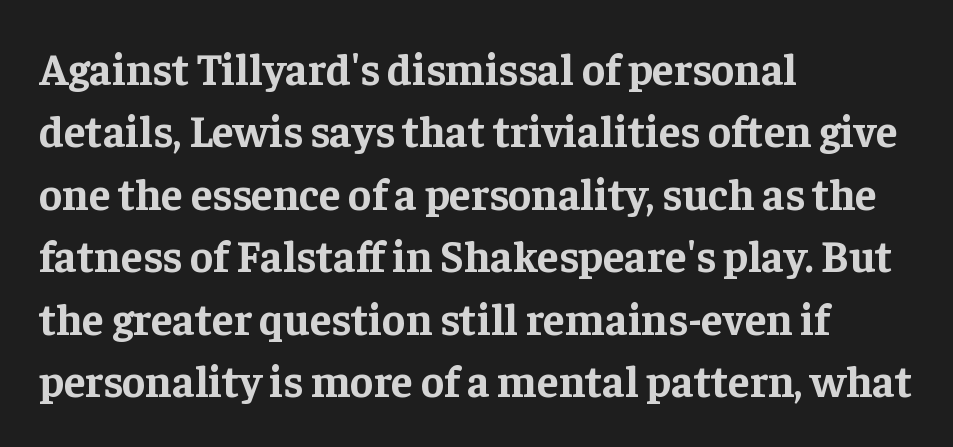
Q: Is the text bold? A: Yes.
Q: Is the text italic (slanted)? A: No, it is upright.
Q: Is the typeface a serif or a sans-serif typeface? A: Serif.
Q: Is the text underlined? A: No.
Q: How is the paragraph aligned? A: Left-aligned.
Q: Is the spacing between letters normal or unusually wide? A: Normal.
Q: Is the spacing between lines tight, normal or loose? A: Normal.
Q: Width (condensed, normal, or wide)? A: Normal.
Q: Stroke contrast? A: Low.
Q: x-height? A: Medium.
Q: Monospaced? A: No.
